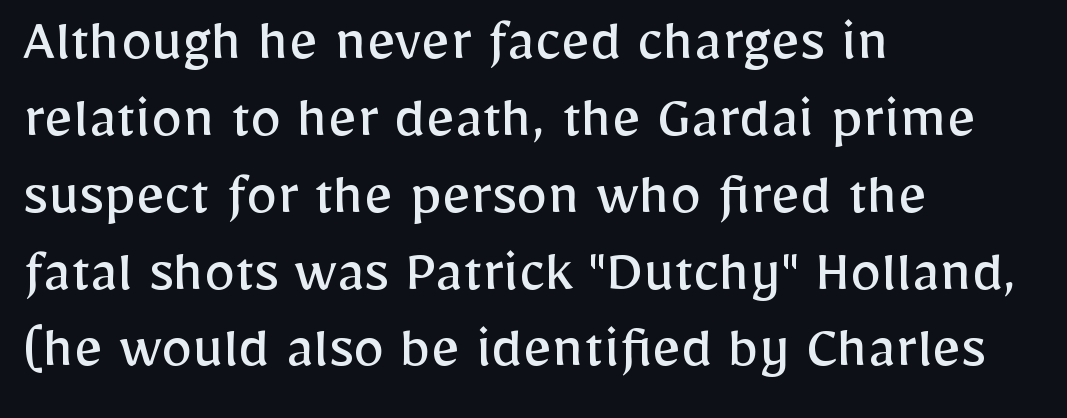
{"serif": "no", "italic": "no", "bold": "no", "weight": "regular", "width": "normal", "stroke_contrast": "low", "x_height": "medium", "monospaced": "no", "underline": "no", "align": "left", "line_spacing_ratio": 1.22, "letter_spacing": "normal", "letter_spacing_em": 0.0, "glyph_px": 63}
